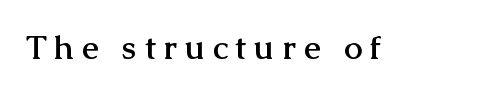
Q: Is the text bold? A: Yes.
Q: Is the text italic (slanted)? A: No, it is upright.
Q: Is the typeface a serif or a sans-serif typeface? A: Serif.
Q: Is the text underlined? A: No.
Q: Is the spacing between letters normal or unusually wide? A: Unusually wide.
Q: Width (condensed, normal, or wide)? A: Normal.
Q: Stroke contrast? A: Medium.
Q: x-height? A: Medium.
Q: Monospaced? A: No.
